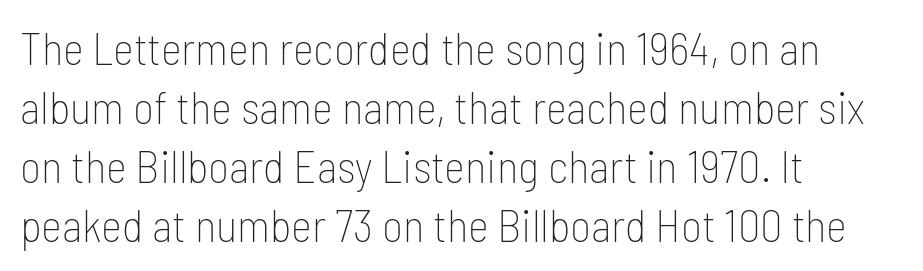
The image shows 45 px thin, condensed sans-serif type, upright; set left-aligned, normal line spacing (1.31x), normal letter spacing, not underlined; low stroke contrast and a medium x-height.
